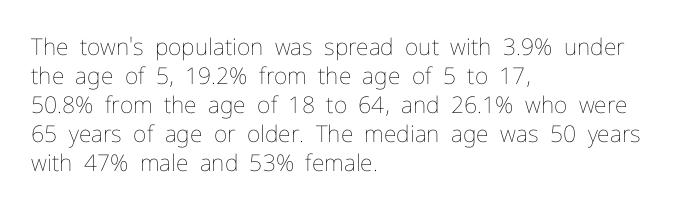
Q: Is the text bold? A: No.
Q: Is the text italic (slanted)? A: No, it is upright.
Q: Is the text underlined? A: No.
Q: How is the paragraph aligned? A: Left-aligned.
Q: Is the spacing between letters normal or unusually wide? A: Normal.
Q: Is the spacing between lines tight, normal or loose? A: Normal.
